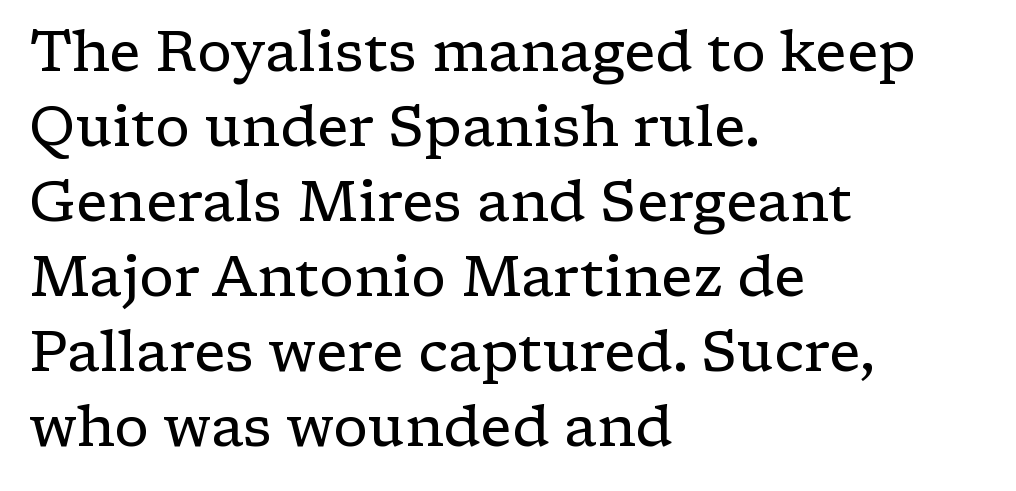
The image shows 56 px regular-weight, wide serif type, upright; set left-aligned, normal line spacing (1.34x), normal letter spacing, not underlined; low stroke contrast and a medium x-height.
